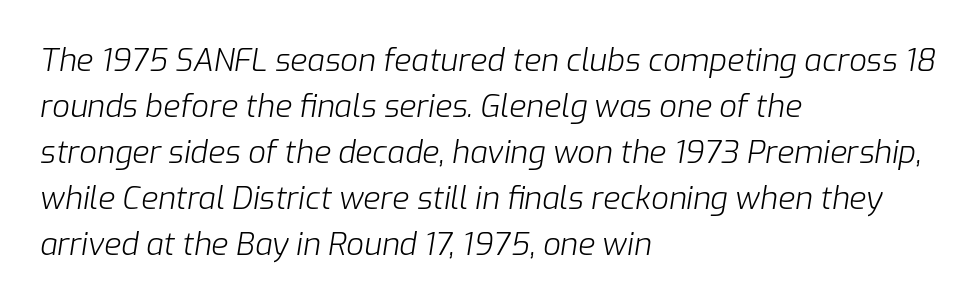
{"italic": "yes", "lean": "right", "slant_degrees": 9, "bold": "no", "weight": "light", "width": "normal", "stroke_contrast": "low", "x_height": "medium", "monospaced": "no", "underline": "no", "align": "left", "line_spacing": "normal", "line_spacing_ratio": 1.48, "letter_spacing": "normal", "letter_spacing_em": 0.0, "glyph_px": 31}
